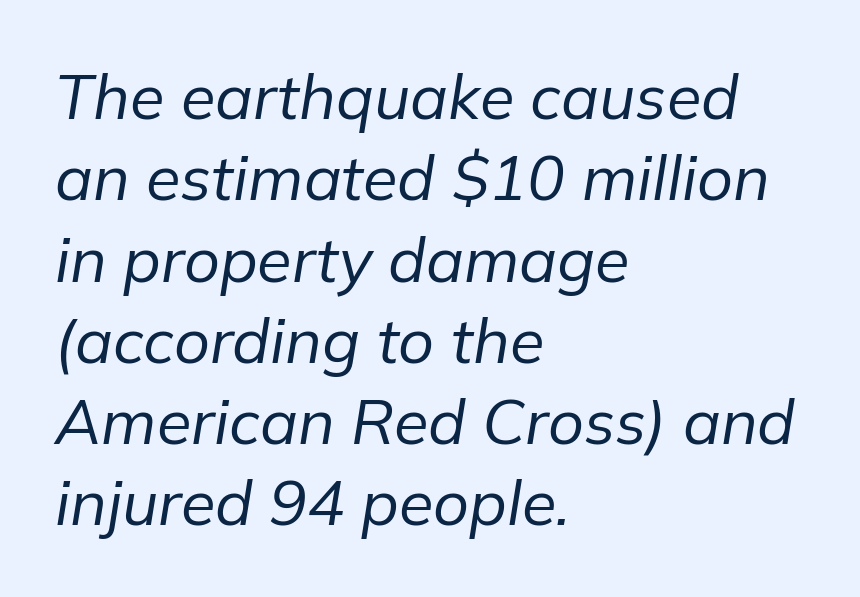
Q: Is the text bold? A: No.
Q: Is the text italic (slanted)? A: Yes, it leans right by about 9 degrees.
Q: Is the text underlined? A: No.
Q: How is the paragraph aligned? A: Left-aligned.
Q: Is the spacing between letters normal or unusually wide? A: Normal.
Q: Is the spacing between lines tight, normal or loose? A: Normal.
Q: Width (condensed, normal, or wide)? A: Normal.
Q: Stroke contrast? A: Low.
Q: x-height? A: Medium.
Q: Monospaced? A: No.
